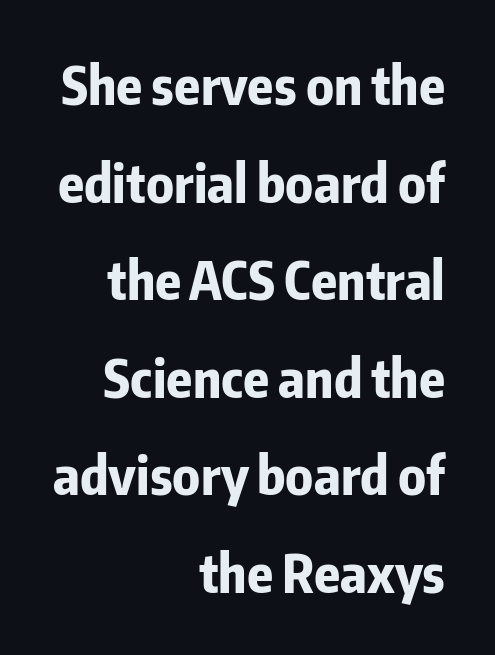
The image shows 53 px bold, condensed sans-serif type, upright; set right-aligned, line spacing 1.84x, normal letter spacing, not underlined; low stroke contrast and a medium x-height.
